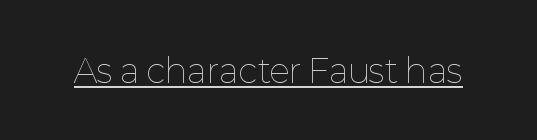
Note the varied advance widths — an 'i' is clearly narrower than an 'm'. Each line of the rendering has a horizontal stroke beneath the glyphs. The font's upright variant was chosen for this text. Is the type heavy? It reads as light-to-regular instead. The letters sit at their default tracking, neither squeezed nor spread.
